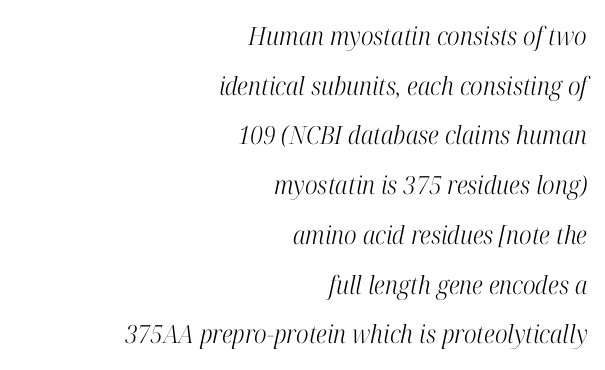
The image shows 25 px text type, italic (leaning right); set right-aligned, loose line spacing (1.99x), normal letter spacing, not underlined.
